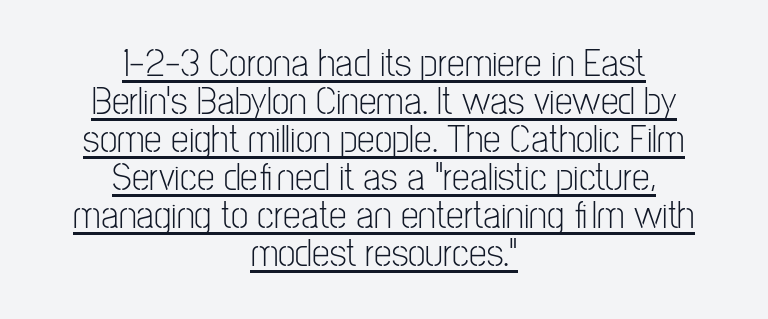
No letter is thick-stroked: the sample isn't bold. Underlining? Definitely there. The rendering uses a small line-height, squeezing the rows. Each word holds together tightly as a unit, with standard inter-letter gaps. These lines are rendered in a variable-pitch font. Nope, not italic — everything's standing straight.
